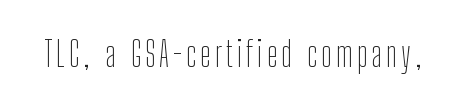
Q: Is the text bold? A: No.
Q: Is the text italic (slanted)? A: No, it is upright.
Q: Is the typeface a serif or a sans-serif typeface? A: Sans-serif.
Q: Is the text underlined? A: No.
Q: Width (condensed, normal, or wide)? A: Condensed.
Q: Stroke contrast? A: Low.
Q: x-height? A: Medium.
Q: Monospaced? A: No.
